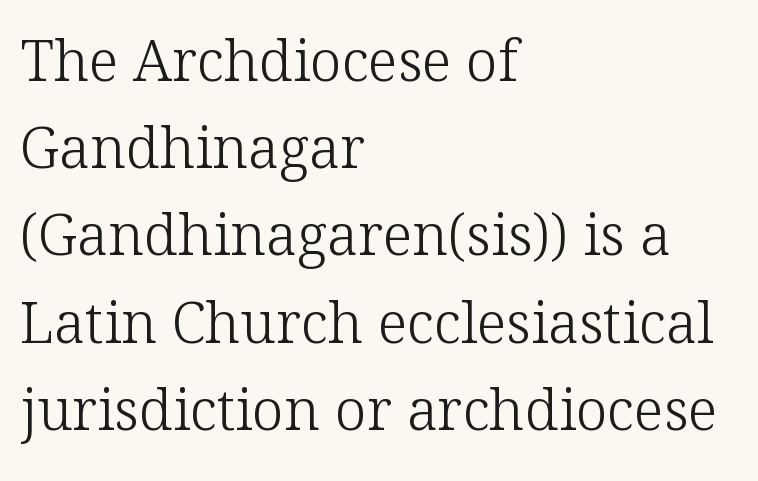
No extra ink here — the face is not bold. The font family rendered here belongs to the serif group. The letters advance in unequal steps, a hallmark of proportional type. Designer's note — italics off, roman on. Line starts are locked; line ends wander.
